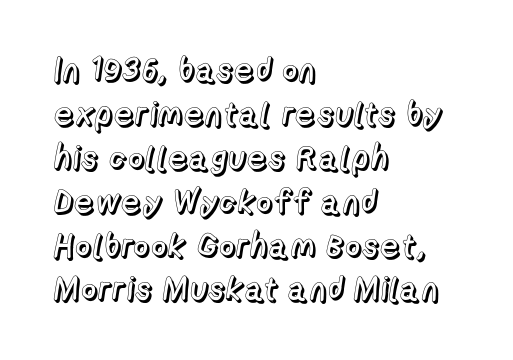
The image shows 33 px text type; set left-aligned, normal line spacing (1.33x), normal letter spacing, not underlined; a medium x-height.
